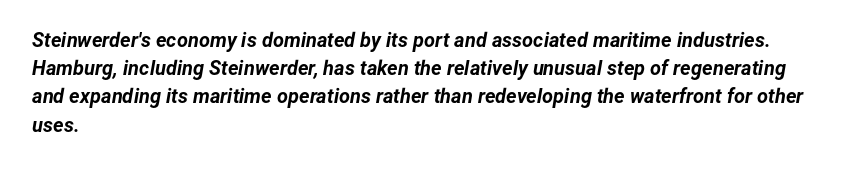
The image shows 20 px bold type, italic (leaning right); set left-aligned, normal line spacing (1.41x), normal letter spacing, not underlined.
